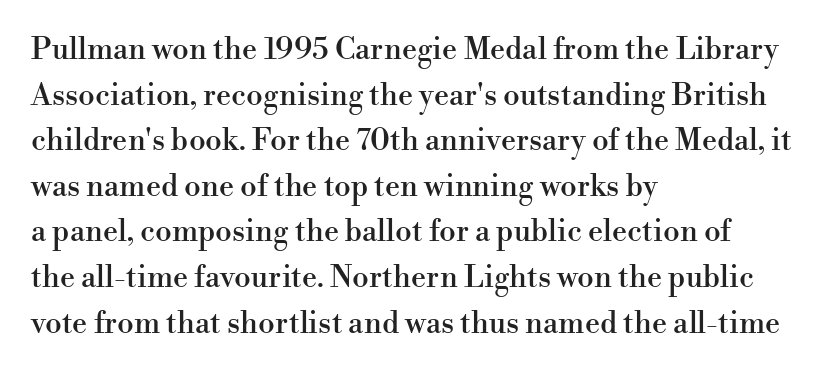
Serifs: yes, visible at the terminals of the letterforms. Glance below the letters and you will spot only blank space. Every row of glyphs begins at an identical x-position on the left. The tracking reads as untouched default to a designer's eye. Quick note: not italic, upright. The rendering uses natural spacing where letterforms have individual widths.
